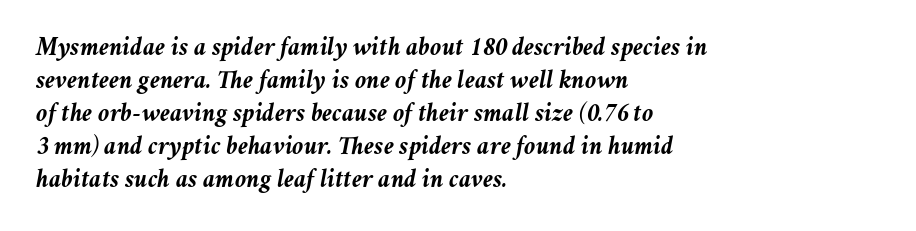
Q: Is the text bold? A: Yes.
Q: Is the text italic (slanted)? A: Yes, it leans right by about 11 degrees.
Q: Is the text underlined? A: No.
Q: How is the paragraph aligned? A: Left-aligned.
Q: Is the spacing between letters normal or unusually wide? A: Normal.
Q: Is the spacing between lines tight, normal or loose? A: Normal.
